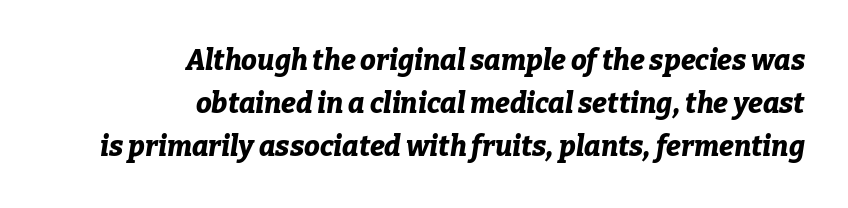
The paragraph has a hard right edge and a soft left edge. Caption: bold face, heavy strokes. It's the slanting kind of type. What's the leading like? Ordinary, nothing unusual. You could not count columns in this text — the font is proportionally spaced. Standard letterfit; no display-style spreading of the glyphs.
